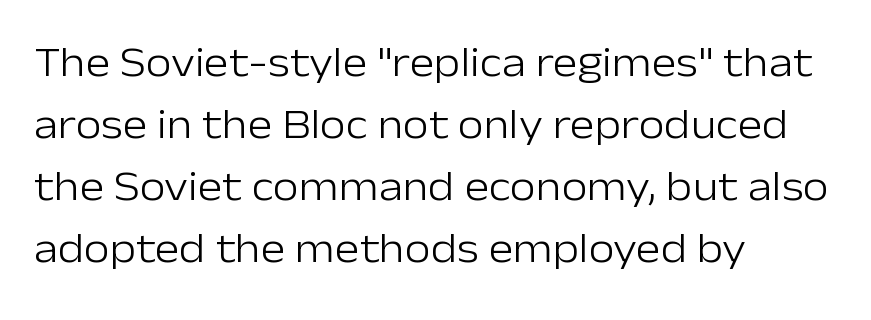
The image shows 42 px light sans-serif type, upright; set left-aligned, normal line spacing (1.48x), normal letter spacing, not underlined; low stroke contrast and a medium x-height.
